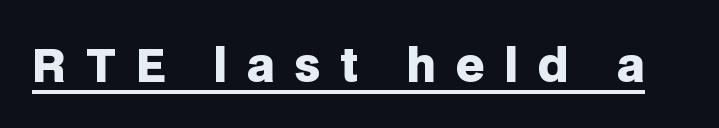
The image shows 45 px heavy sans-serif type, upright; set unusually wide letter spacing (+0.44 em), underlined; low stroke contrast and a large x-height.
